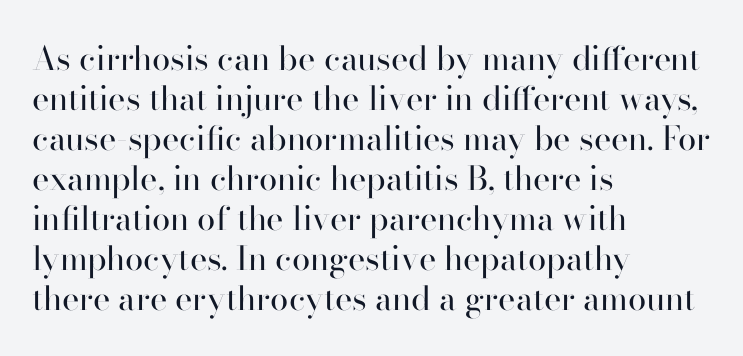
The letters advance in unequal steps, a hallmark of proportional type. When letters stand straight like this, we call the style roman or upright. The gaps between neighbouring characters are ordinary and unremarkable. Caption: face not bold, strokes unweighted. Horizontal alignment here is leftward, the default for most running prose. I'd call this a serif setting — the letters wear small feet.
